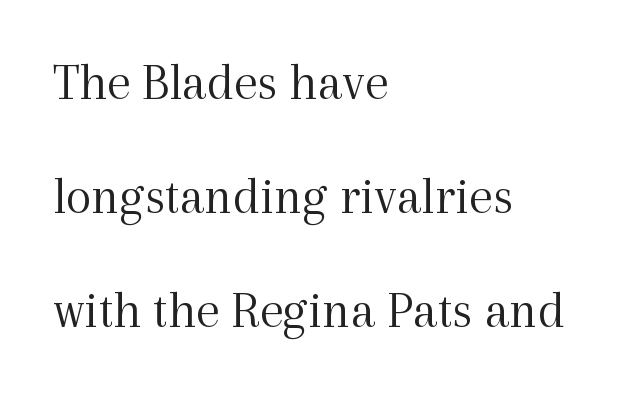
Each row of text sits above clean, open space. Is this a fixed-width face? No — the glyphs have proportional, varying widths. Look at the tracking — it's just the regular setting, nothing added. The specimen reads as upright at a glance.
